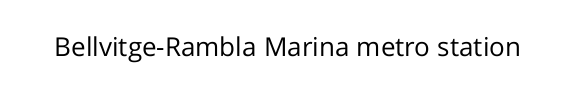
A roman cut, with each character standing at attention. Decoration check: the copy has no underline. The gaps between neighbouring characters are ordinary and unremarkable. Bold? No — there's no thickening of the strokes.
